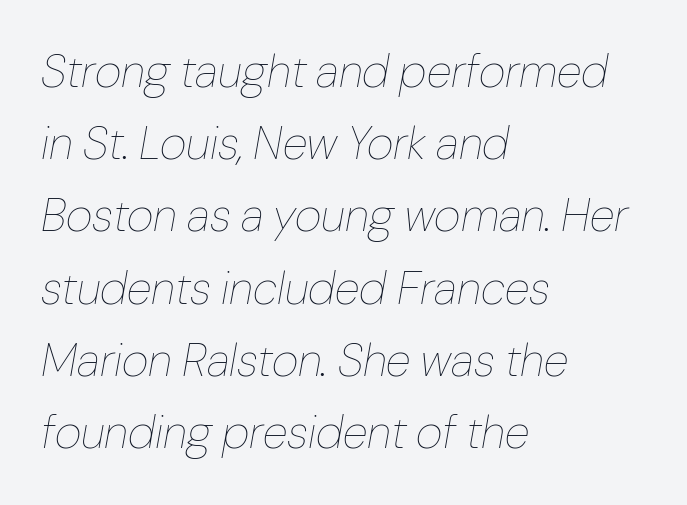
{"italic": "yes", "lean": "right", "slant_degrees": 10, "bold": "no", "weight": "thin", "width": "normal", "stroke_contrast": "low", "x_height": "medium", "monospaced": "no", "underline": "no", "align": "left", "line_spacing": "normal", "line_spacing_ratio": 1.57, "letter_spacing": "normal", "letter_spacing_em": 0.0, "glyph_px": 46}
